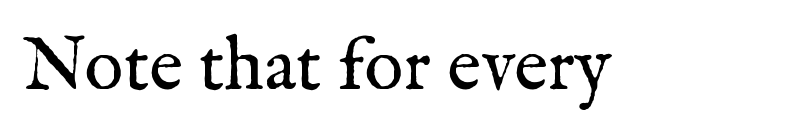
The face used here is proportionally spaced, like ordinary book or web type. You can tell from the footed stems that serif type was used. Letters have the restrained weight of plain body copy at most. Lines of text with bare space underneath. Look at the tracking — it's just the regular setting, nothing added.
